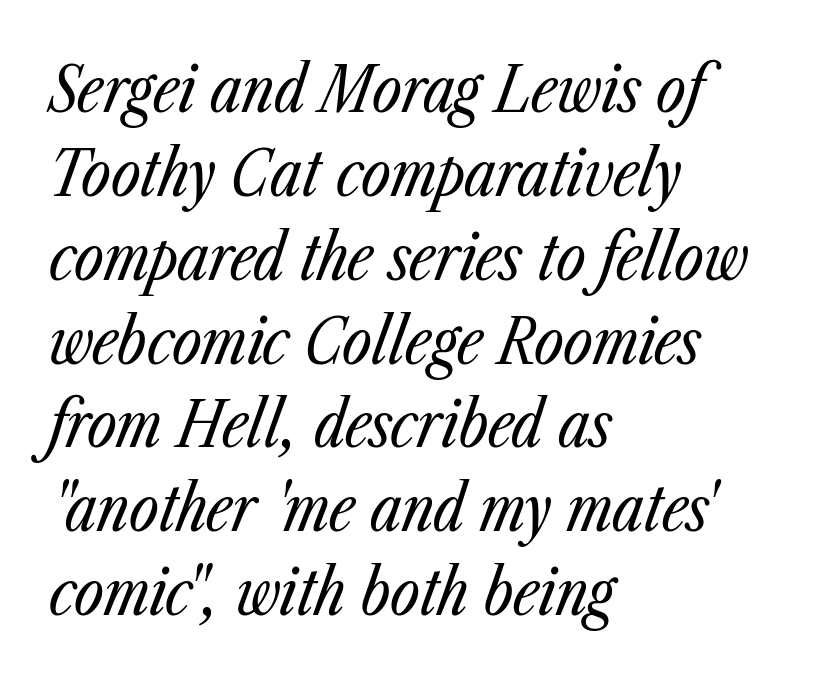
{"italic": "yes", "lean": "right", "slant_degrees": 23, "bold": "no", "weight": "regular", "width": "condensed", "stroke_contrast": "low", "x_height": "medium", "monospaced": "no", "underline": "no", "align": "left", "line_spacing": "normal", "line_spacing_ratio": 1.31, "letter_spacing": "normal", "letter_spacing_em": 0.0, "glyph_px": 64}
